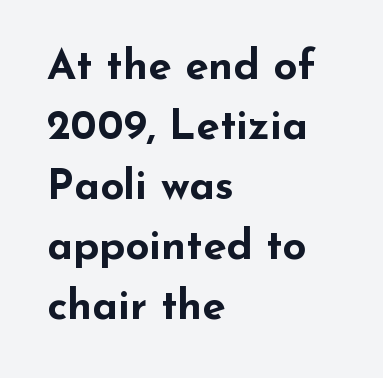
Which margin do the lines hug? The left one — the right edge is uneven. You could not count columns in this text — the font is proportionally spaced. A bare baseline throughout the passage. Every letter is thick-stroked: bold, no question.
